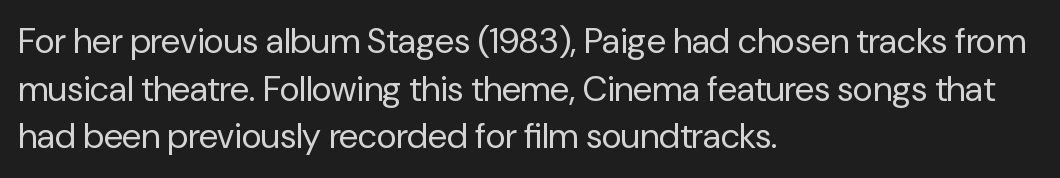
{"serif": "no", "italic": "no", "bold": "no", "weight": "regular", "width": "normal", "stroke_contrast": "low", "x_height": "medium", "monospaced": "no", "underline": "no", "align": "left", "line_spacing": "normal", "line_spacing_ratio": 1.36, "letter_spacing": "normal", "letter_spacing_em": 0.0, "glyph_px": 35}
